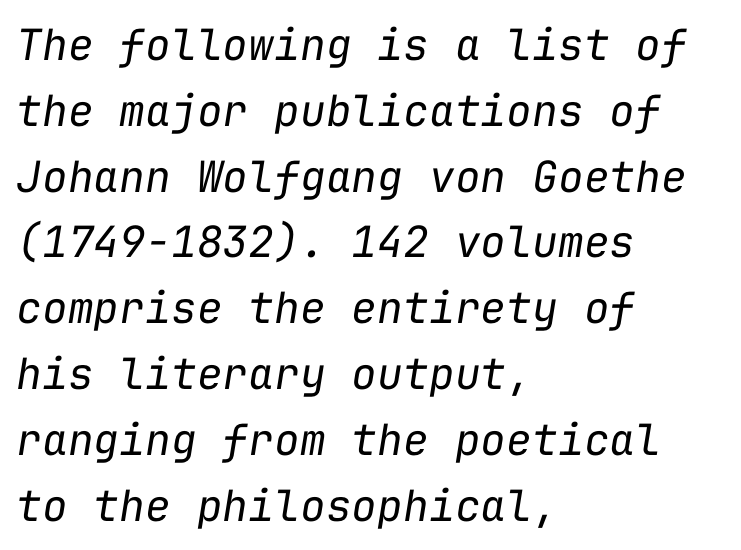
Nobody drew a line under any word here. Notice how descenders clear the ascenders below comfortably — that's standard leading. The gaps between neighbouring characters are ordinary and unremarkable. The whole block is typeset with a tilt. The setting favours the left margin, as ordinary paragraphs usually do.
